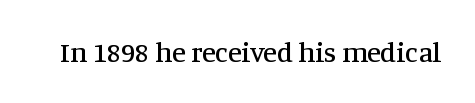
The image shows 28 px serif type, upright; set normal letter spacing, not underlined; medium stroke contrast and a large x-height.
